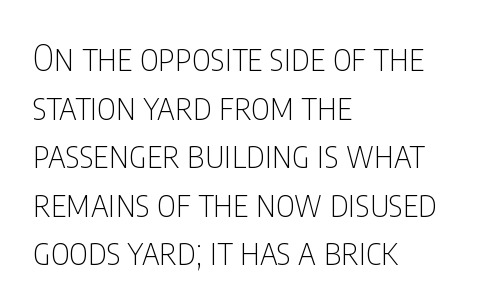
Q: Is the text bold? A: No.
Q: Is the text italic (slanted)? A: No, it is upright.
Q: Is the typeface a serif or a sans-serif typeface? A: Sans-serif.
Q: Is the text underlined? A: No.
Q: How is the paragraph aligned? A: Left-aligned.
Q: Is the spacing between letters normal or unusually wide? A: Normal.
Q: Is the spacing between lines tight, normal or loose? A: Normal.
Q: Width (condensed, normal, or wide)? A: Condensed.
Q: Stroke contrast? A: Low.
Q: x-height? A: Large.
Q: Monospaced? A: No.
